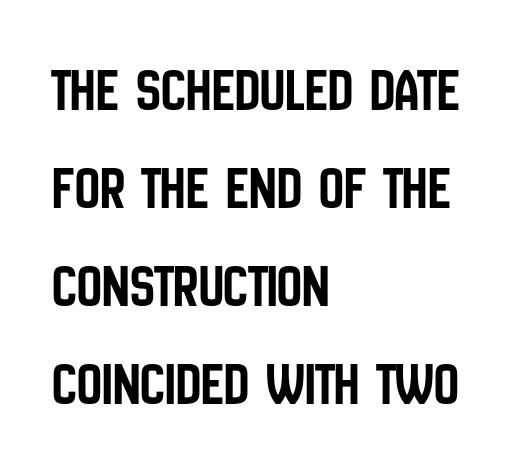
{"serif": "no", "italic": "no", "width": "condensed", "stroke_contrast": "low", "x_height": "large", "monospaced": "no", "underline": "no", "align": "left", "line_spacing": "normal", "line_spacing_ratio": 1.58, "letter_spacing": "normal", "letter_spacing_em": 0.0, "glyph_px": 62}
